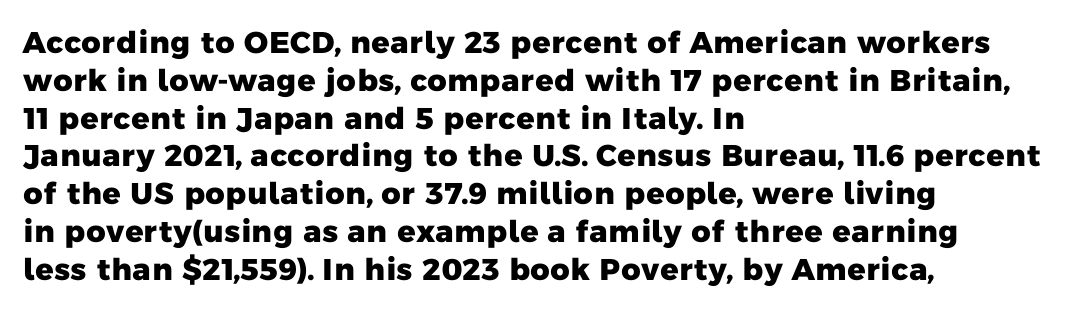
Q: Is the text bold? A: Yes.
Q: Is the typeface a serif or a sans-serif typeface? A: Sans-serif.
Q: Is the text underlined? A: No.
Q: How is the paragraph aligned? A: Left-aligned.
Q: Is the spacing between letters normal or unusually wide? A: Normal.
Q: Is the spacing between lines tight, normal or loose? A: Normal.
Q: Width (condensed, normal, or wide)? A: Normal.
Q: Stroke contrast? A: Low.
Q: x-height? A: Medium.
Q: Monospaced? A: No.
